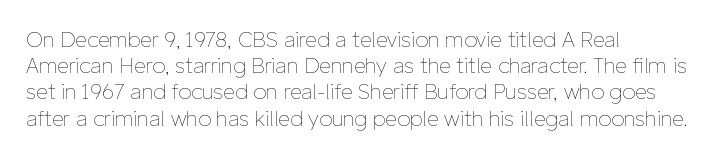
{"italic": "no", "bold": "no", "underline": "no", "align": "left", "line_spacing": "normal", "line_spacing_ratio": 1.25, "letter_spacing": "normal", "letter_spacing_em": 0.0, "glyph_px": 21}
